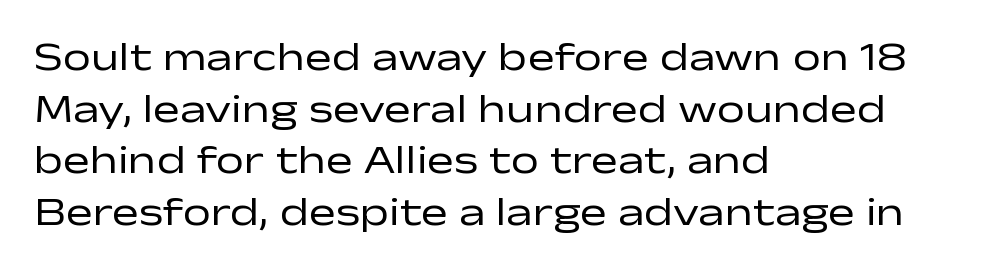
The image shows 40 px regular-weight, wide sans-serif type, upright; set left-aligned, normal line spacing (1.29x), normal letter spacing, not underlined; low stroke contrast and a medium x-height.
